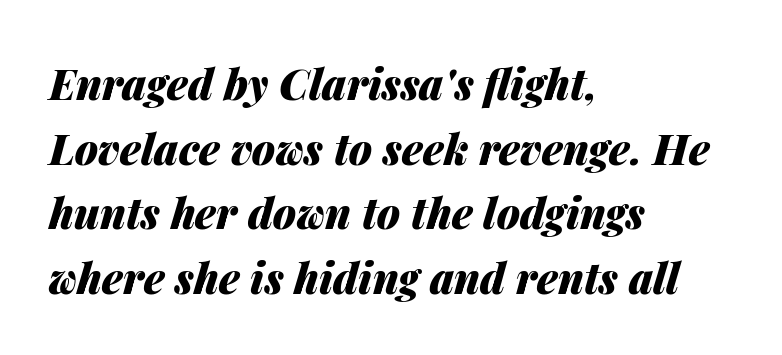
Would a proofreader flag this as italicized? Yes. Quick note: underline off. In CSS terms this would be text-align: left. In terms of letterspacing, this is plain default setting. Character widths vary here, with narrow letters taking less room than wide ones. Typesetter's note: full bold, strokes at maximum text heaviness.
